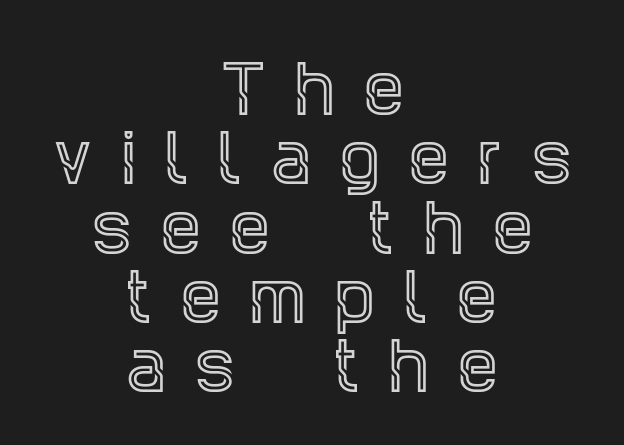
The glyphs in this specimen are seriffed. Layout note: lines centered. Every character sits straight up, as roman type does. The tracking jumps out immediately: characters are airy and widely separated. Beneath every word, the page is bare. If you measured baseline to baseline, you'd find a short distance.
